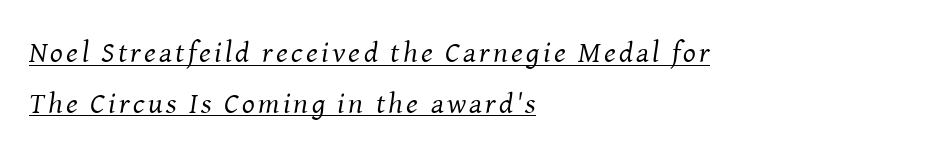
{"serif": "yes", "italic": "yes", "lean": "right", "slant_degrees": 8, "bold": "no", "weight": "regular", "width": "normal", "stroke_contrast": "medium", "x_height": "medium", "monospaced": "no", "underline": "yes", "align": "left", "line_spacing": "normal", "line_spacing_ratio": 1.69, "glyph_px": 30}
